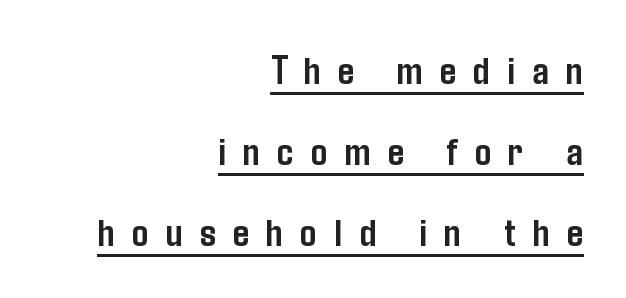
Q: Is the text bold? A: Yes.
Q: Is the text italic (slanted)? A: No, it is upright.
Q: Is the typeface a serif or a sans-serif typeface? A: Sans-serif.
Q: Is the text underlined? A: Yes.
Q: How is the paragraph aligned? A: Right-aligned.
Q: Is the spacing between letters normal or unusually wide? A: Unusually wide.
Q: Is the spacing between lines tight, normal or loose? A: Loose.
Q: Width (condensed, normal, or wide)? A: Condensed.
Q: Stroke contrast? A: Low.
Q: x-height? A: Medium.
Q: Monospaced? A: No.
